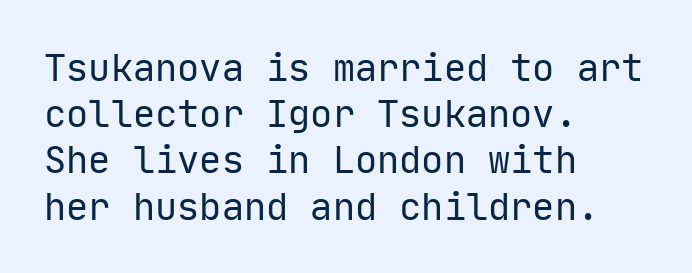
In CSS terms this would be text-align: left. These lines are rendered in a fixed-pitch font. The type sits square on the baseline with zero lean. These glyphs show unthickened strokes, regular width or finer. What kind of face is this? One without serifs — a sans. A typesetter would call this leading conventional body-copy spacing.
